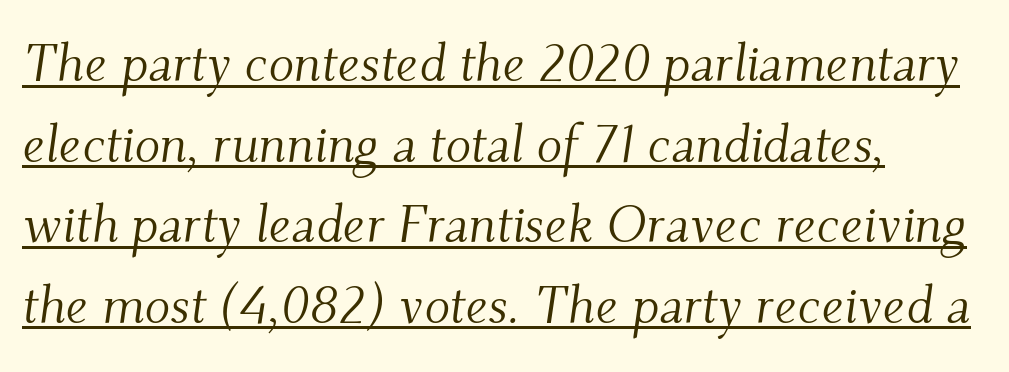
A typesetter would label this face a serif. Typeset ragged right — the left edge is the straight one. Between one letter and the next there's only the usual sliver of space. The lines sit at an ordinary, default distance from one another. Style check: oblique. Varying glyph widths throughout — classic text-font behaviour.
